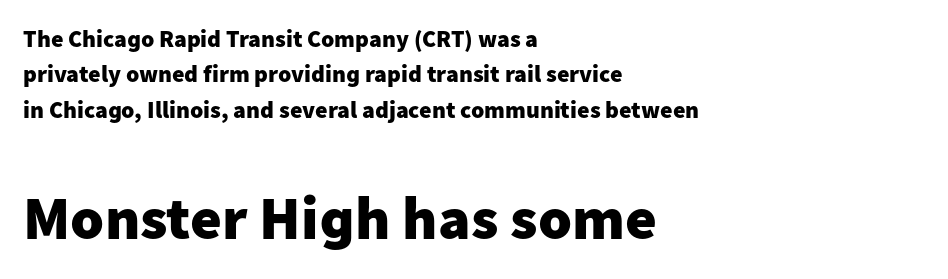
{"serif": "no", "italic": "no", "bold": "yes", "weight": "heavy", "width": "normal", "stroke_contrast": "low", "x_height": "medium", "monospaced": "no", "underline": "no", "align": "left", "line_spacing": "normal", "line_spacing_ratio": 1.47, "letter_spacing": "normal", "letter_spacing_em": 0.0, "larger_block": "second", "size_ratio": 2.54, "glyph_px": 61}
